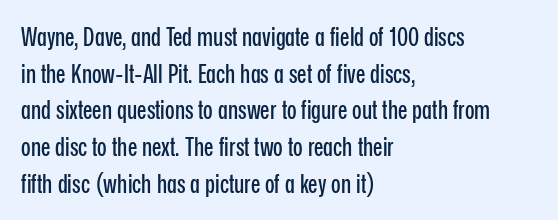
The image shows 25 px text type, upright; set left-aligned, normal line spacing (1.47x), normal letter spacing, not underlined.
